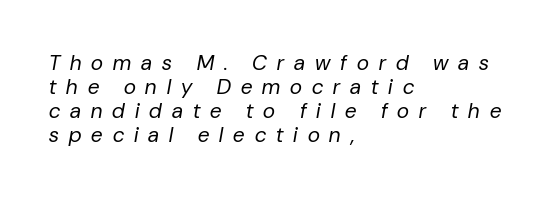
The image shows 21 px text type, italic (leaning right); set left-aligned, tight line spacing (1.15x), unusually wide letter spacing (+0.48 em), not underlined.
